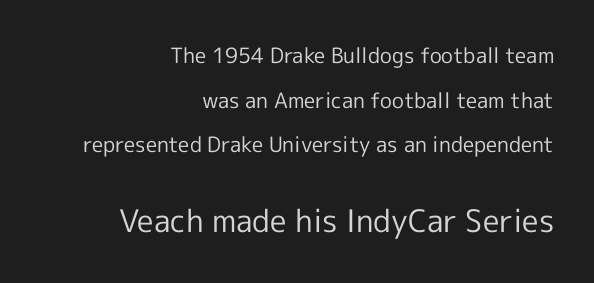
{"serif": "no", "italic": "no", "bold": "no", "weight": "regular", "width": "normal", "x_height": "medium", "monospaced": "no", "underline": "no", "align": "right", "line_spacing": "loose", "line_spacing_ratio": 2.12, "letter_spacing": "normal", "letter_spacing_em": 0.0, "larger_block": "second", "size_ratio": 1.48, "glyph_px": 31}
